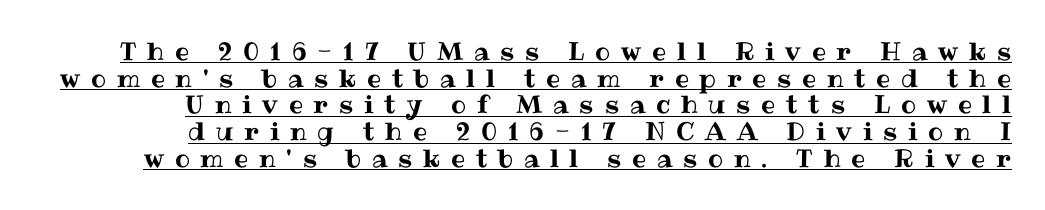
The image shows 25 px text type, upright; set right-aligned, tight line spacing (1.07x), unusually wide letter spacing (+0.43 em), underlined.
